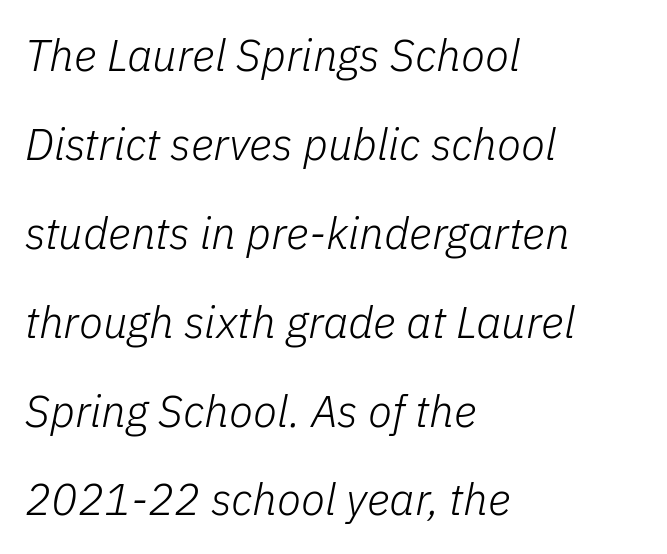
Q: Is the text bold? A: No.
Q: Is the text italic (slanted)? A: Yes, it leans right by about 11 degrees.
Q: Is the text underlined? A: No.
Q: How is the paragraph aligned? A: Left-aligned.
Q: Is the spacing between letters normal or unusually wide? A: Normal.
Q: Is the spacing between lines tight, normal or loose? A: Loose.
Q: Width (condensed, normal, or wide)? A: Normal.
Q: Stroke contrast? A: Low.
Q: x-height? A: Medium.
Q: Monospaced? A: No.
